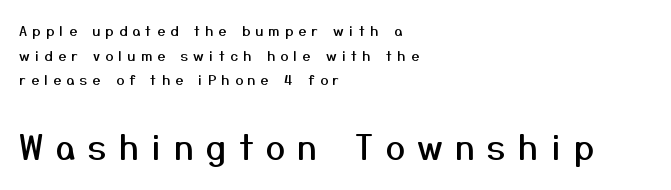
The image shows 34 px sans-serif type, upright; set left-aligned, line spacing 1.76x, unusually wide letter spacing (+0.37 em), not underlined; the second (bottom) block is 2.43x larger; medium stroke contrast and a medium x-height.
